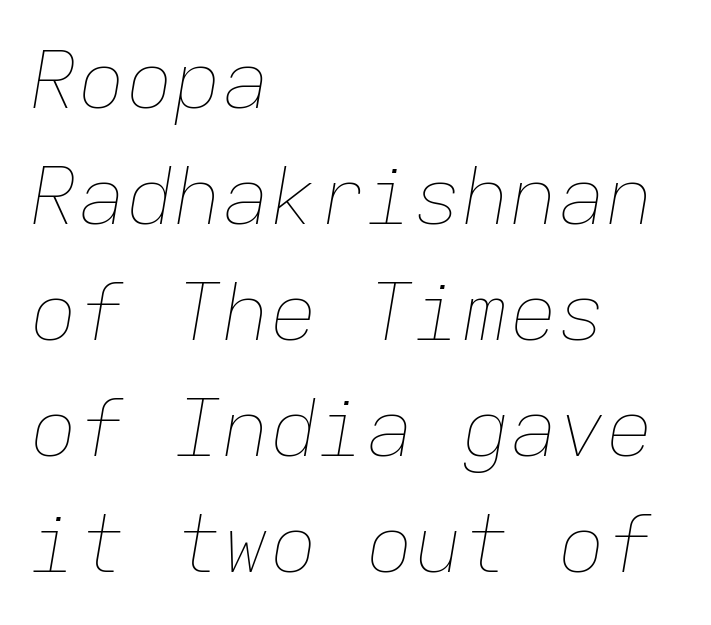
{"italic": "yes", "lean": "right", "slant_degrees": 9, "bold": "no", "weight": "thin", "width": "normal", "stroke_contrast": "low", "x_height": "medium", "monospaced": "yes", "underline": "no", "align": "left", "line_spacing": "normal", "line_spacing_ratio": 1.45, "letter_spacing": "normal", "letter_spacing_em": 0.0, "glyph_px": 80}
